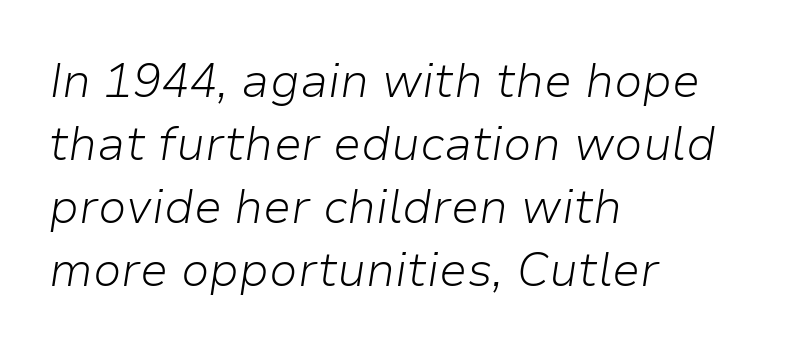
The image shows 47 px light type, italic (leaning right); set left-aligned, normal line spacing (1.34x), normal letter spacing, not underlined; low stroke contrast and a medium x-height.
